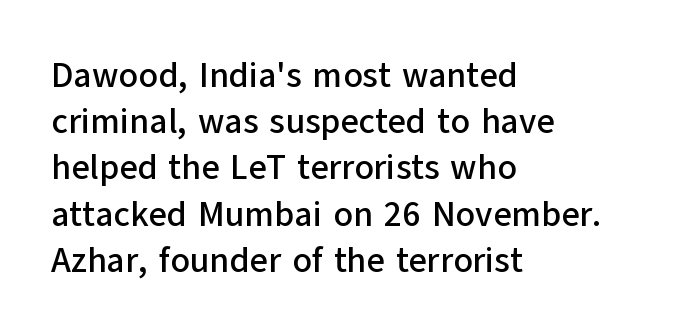
The image shows 35 px sans-serif type, upright; set left-aligned, normal line spacing (1.32x), normal letter spacing, not underlined; low stroke contrast and a medium x-height.
